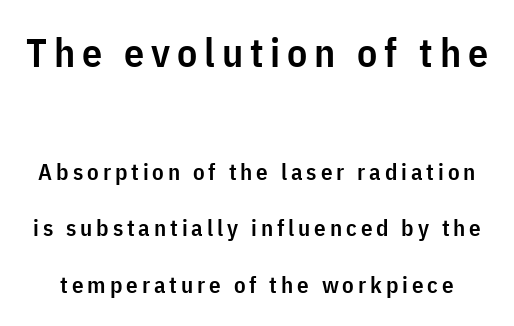
Decoration check: the copy has no underline. Leading is clearly above the norm, producing a sparse column. These lines are composed in type without serifs. Typographic density is moderately raised because the face is semibold.
